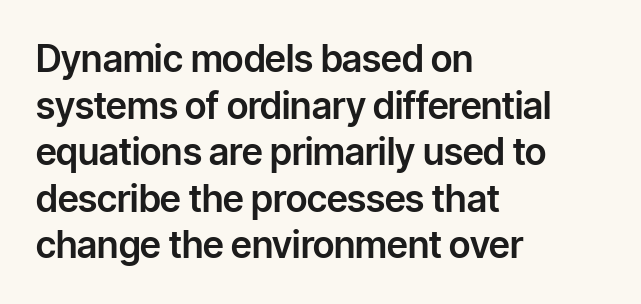
Q: Is the text italic (slanted)? A: No, it is upright.
Q: Is the typeface a serif or a sans-serif typeface? A: Sans-serif.
Q: Is the text underlined? A: No.
Q: How is the paragraph aligned? A: Left-aligned.
Q: Is the spacing between letters normal or unusually wide? A: Normal.
Q: Is the spacing between lines tight, normal or loose? A: Normal.
Q: Width (condensed, normal, or wide)? A: Normal.
Q: Stroke contrast? A: Low.
Q: x-height? A: Medium.
Q: Monospaced? A: No.
